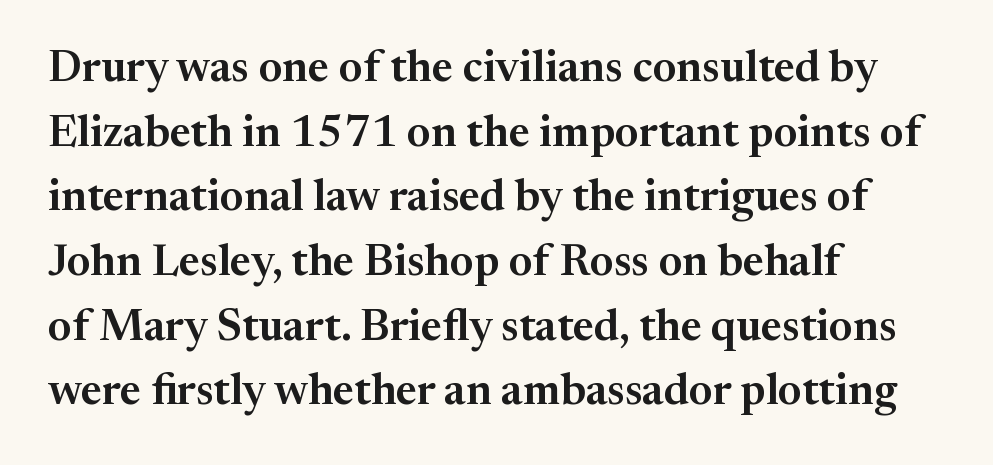
The image shows 44 px serif type, upright; set left-aligned, normal line spacing (1.47x), normal letter spacing, not underlined; medium stroke contrast and a medium x-height.
